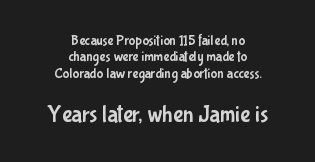
Q: Is the text italic (slanted)? A: No, it is upright.
Q: Is the text underlined? A: No.
Q: How is the paragraph aligned? A: Centered.
Q: Is the spacing between letters normal or unusually wide? A: Normal.
Q: Which block of text is set in a larger size, the first (top) or the second (bottom)? A: The second (bottom) one.
